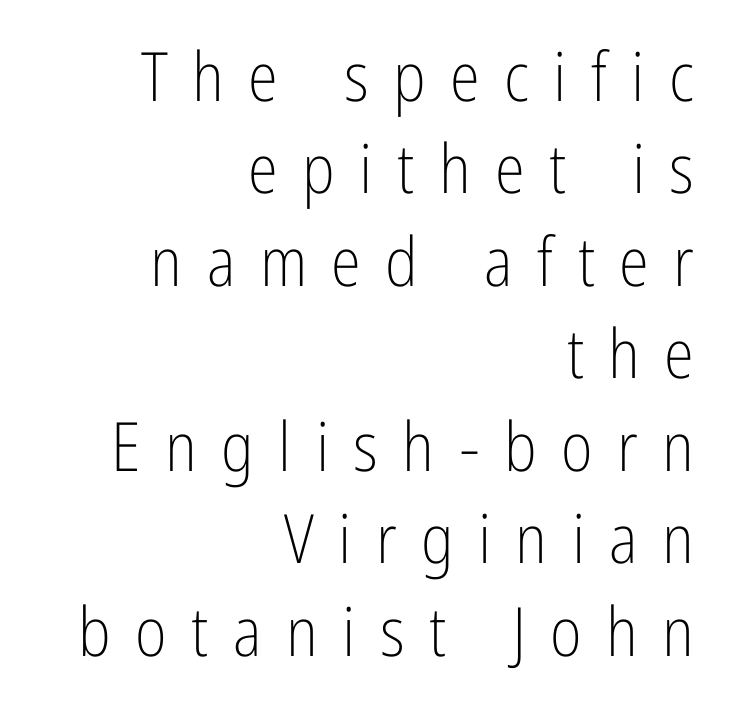
In terms of letterform style, serifs are entirely absent. Tracking value appears strongly positive — letters spread wide. The typesetting does not lean heavy: it is not bold. Where is the straight margin? On the right. The area under the type is left untouched.
